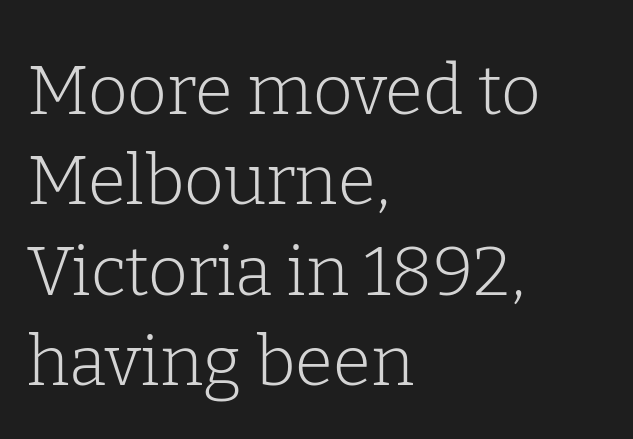
{"serif": "yes", "italic": "no", "bold": "no", "weight": "light", "width": "normal", "stroke_contrast": "low", "x_height": "medium", "monospaced": "no", "underline": "no", "align": "left", "line_spacing": "normal", "line_spacing_ratio": 1.31, "letter_spacing": "normal", "letter_spacing_em": 0.0, "glyph_px": 69}
